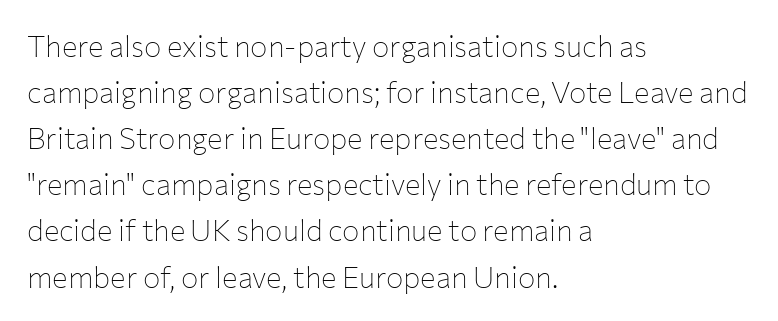
Q: Is the text bold? A: No.
Q: Is the text italic (slanted)? A: No, it is upright.
Q: Is the typeface a serif or a sans-serif typeface? A: Sans-serif.
Q: Is the text underlined? A: No.
Q: How is the paragraph aligned? A: Left-aligned.
Q: Is the spacing between letters normal or unusually wide? A: Normal.
Q: Is the spacing between lines tight, normal or loose? A: Normal.
Q: Width (condensed, normal, or wide)? A: Normal.
Q: Stroke contrast? A: Low.
Q: x-height? A: Medium.
Q: Monospaced? A: No.
